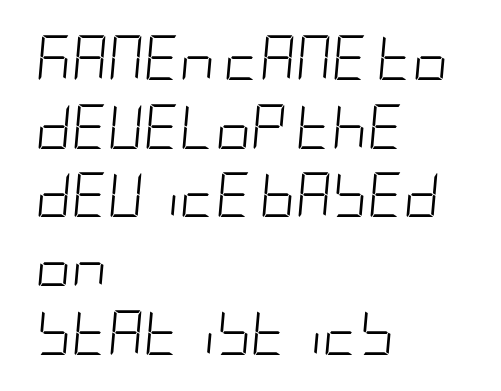
Standard letterfit; no display-style spreading of the glyphs. The rendering applies a slant to the glyphs. Line starts are locked; line ends wander. Reading down the column, the eye jumps a familiar distance to each next line. Counters stay open thanks to moderate or lighter strokes. Descender tails drop into unmarked territory.
